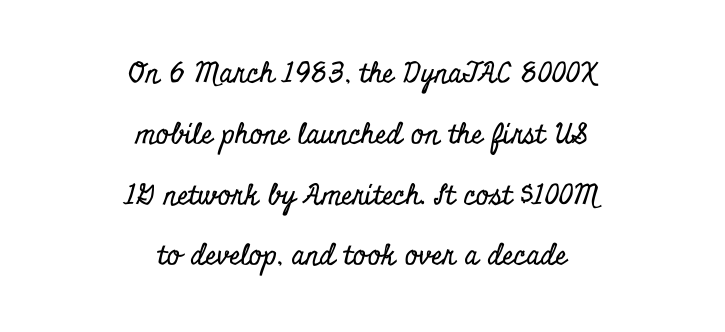
Q: Is the text italic (slanted)? A: Yes.
Q: Is the typeface a serif or a sans-serif typeface? A: Serif.
Q: Is the text underlined? A: No.
Q: How is the paragraph aligned? A: Centered.
Q: Is the spacing between letters normal or unusually wide? A: Normal.
Q: Is the spacing between lines tight, normal or loose? A: Loose.
Q: Width (condensed, normal, or wide)? A: Condensed.
Q: Stroke contrast? A: Low.
Q: x-height? A: Small.
Q: Monospaced? A: No.
